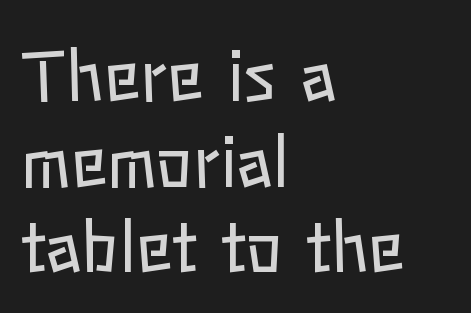
Q: Is the text bold? A: No.
Q: Is the text italic (slanted)? A: No, it is upright.
Q: Is the text underlined? A: No.
Q: How is the paragraph aligned? A: Left-aligned.
Q: Is the spacing between letters normal or unusually wide? A: Normal.
Q: Is the spacing between lines tight, normal or loose? A: Normal.
Q: Width (condensed, normal, or wide)? A: Normal.
Q: Stroke contrast? A: Low.
Q: x-height? A: Medium.
Q: Monospaced? A: No.
